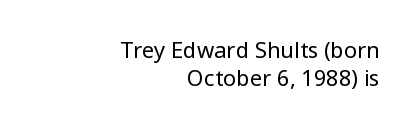
{"italic": "no", "bold": "no", "underline": "no", "align": "right", "line_spacing": "normal", "line_spacing_ratio": 1.28, "letter_spacing": "normal", "letter_spacing_em": 0.0, "glyph_px": 22}
